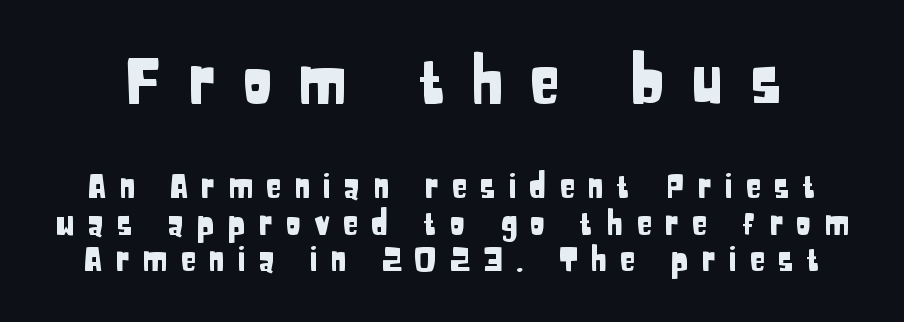
The image shows 64 px condensed sans-serif type, upright; set tight line spacing (1.15x), unusually wide letter spacing (+0.39 em), not underlined; the first (top) block is 2.0x larger; low stroke contrast and a large x-height.
